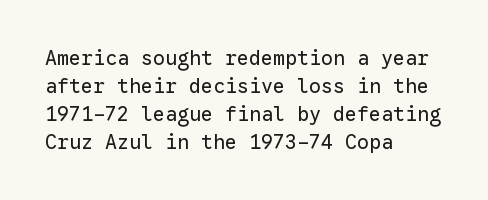
A roman cut, with each character standing at attention. Compared with a centered layout, this one pins lines to the left instead. Evenly set lines give the paragraph a standard silhouette. Heft: none added — not bold. The baseline area is clear.
